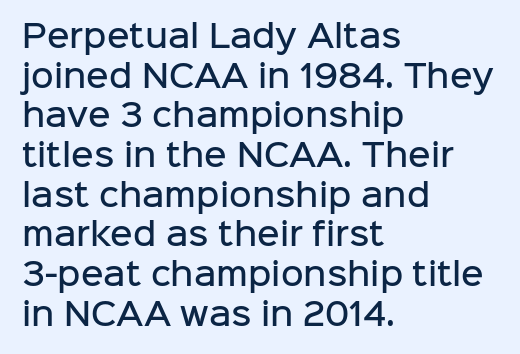
Regarding serifs, this sample does without them. Honestly, the row spacing looks completely unremarkable. You could not count columns in this text — the font is proportionally spaced. Spacing between characters is what you'd get straight out of the box. Line starts are locked; line ends wander.
